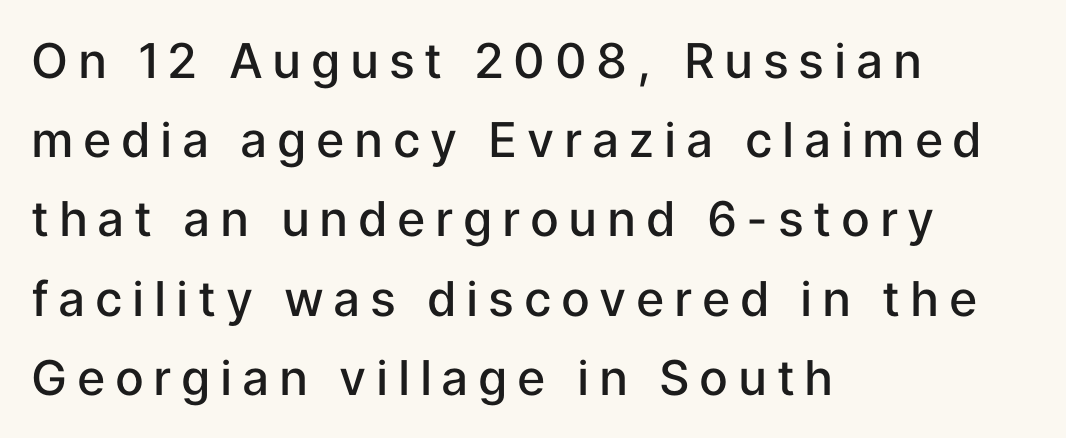
{"serif": "no", "italic": "no", "bold": "semi", "weight": "semibold", "width": "normal", "stroke_contrast": "low", "x_height": "medium", "monospaced": "no", "underline": "no", "align": "left", "line_spacing": "normal", "line_spacing_ratio": 1.65, "letter_spacing": "wide", "letter_spacing_em": 0.2, "glyph_px": 48}
